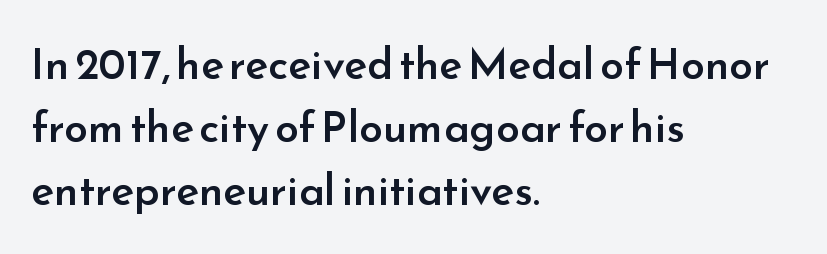
Q: Is the text bold? A: Semi-bold.
Q: Is the text italic (slanted)? A: No, it is upright.
Q: Is the typeface a serif or a sans-serif typeface? A: Sans-serif.
Q: Is the text underlined? A: No.
Q: How is the paragraph aligned? A: Left-aligned.
Q: Is the spacing between letters normal or unusually wide? A: Normal.
Q: Is the spacing between lines tight, normal or loose? A: Normal.
Q: Width (condensed, normal, or wide)? A: Normal.
Q: Stroke contrast? A: Low.
Q: x-height? A: Small.
Q: Monospaced? A: No.
